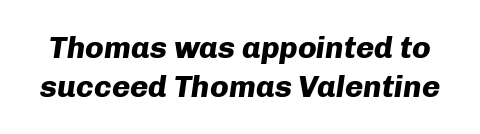
Underlining? Definitely not there. Heavy-handed strokes throughout: this text is bold. The passage shown stacks its lines at a standard gap. The line texture is even and compact thanks to regular tracking. Proportional: the letters do not fall into vertical columns. Posture: slanted.
